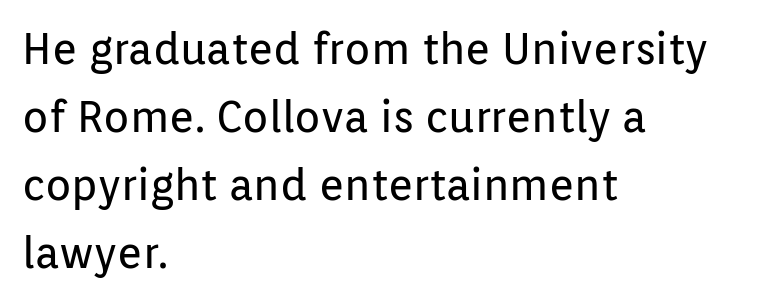
Q: Is the text bold? A: No.
Q: Is the text italic (slanted)? A: No, it is upright.
Q: Is the typeface a serif or a sans-serif typeface? A: Sans-serif.
Q: Is the text underlined? A: No.
Q: How is the paragraph aligned? A: Left-aligned.
Q: Is the spacing between letters normal or unusually wide? A: Normal.
Q: Is the spacing between lines tight, normal or loose? A: Normal.
Q: Width (condensed, normal, or wide)? A: Normal.
Q: Stroke contrast? A: Low.
Q: x-height? A: Medium.
Q: Monospaced? A: No.
